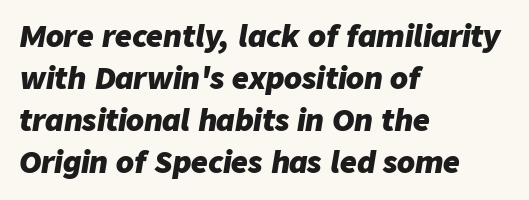
The image shows 29 px heavy type, italic (leaning right); set left-aligned, normal line spacing (1.45x), normal letter spacing, not underlined; low stroke contrast and a medium x-height.
